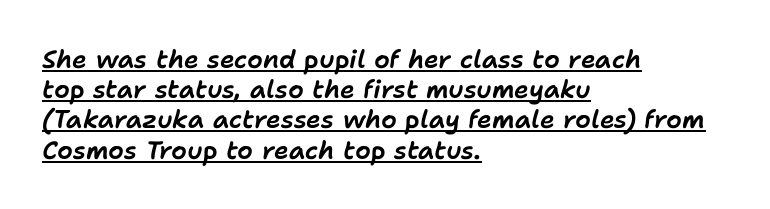
The image shows 25 px text type, italic (leaning right); set left-aligned, line spacing 1.21x, normal letter spacing, underlined.
